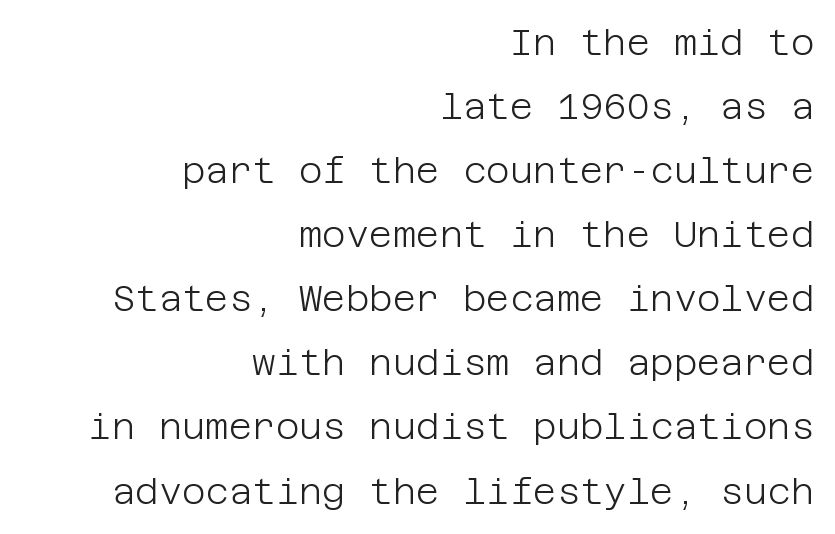
The image shows 36 px light sans-serif type, upright; set right-aligned, line spacing 1.78x, normal letter spacing, not underlined; low stroke contrast and a large x-height.
